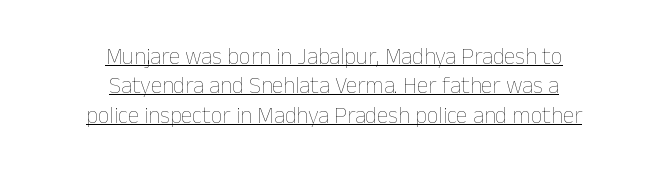
Compared with a typical body face, this is equally light or lighter still. Leftover space on each line is divided equally before and after the words. The face used here is rendered with its standard letterfit. Ascenders rise straight up at ninety degrees. In designer terms, the underline attribute is active on this setting.
